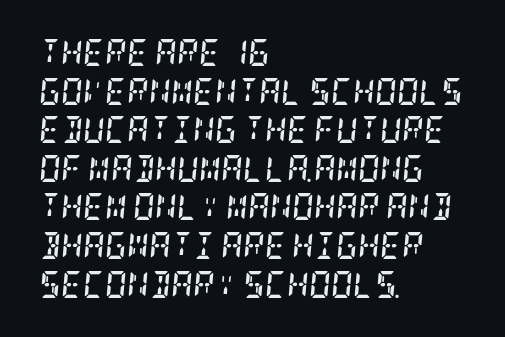
Q: Is the text bold? A: Yes.
Q: Is the text italic (slanted)? A: Yes, it leans right by about 5 degrees.
Q: Is the text underlined? A: No.
Q: How is the paragraph aligned? A: Left-aligned.
Q: Is the spacing between letters normal or unusually wide? A: Normal.
Q: Is the spacing between lines tight, normal or loose? A: Normal.
